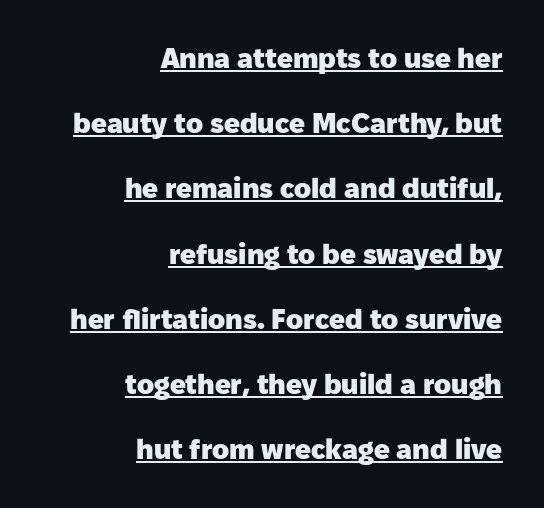
You can see a thin bar hugging the bottom of the glyphs. Here the designer chose a conventional face with non-uniform glyph widths. The passage shown stacks its lines with a broad gap. What stands out about the letter spacing? Nothing — it is the standard amount. The ragged edge is on the left, which tells us the setting is flush right.
